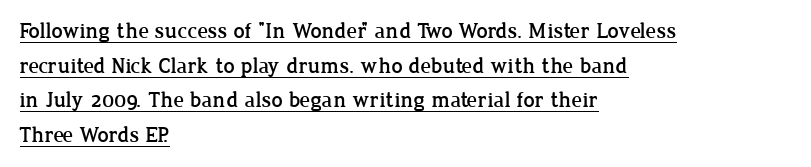
The image shows 22 px text type, upright; set left-aligned, normal line spacing (1.57x), normal letter spacing, underlined.
